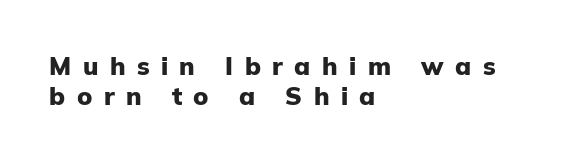
Q: Is the text bold? A: Yes.
Q: Is the text italic (slanted)? A: No, it is upright.
Q: Is the text underlined? A: No.
Q: How is the paragraph aligned? A: Left-aligned.
Q: Is the spacing between letters normal or unusually wide? A: Unusually wide.
